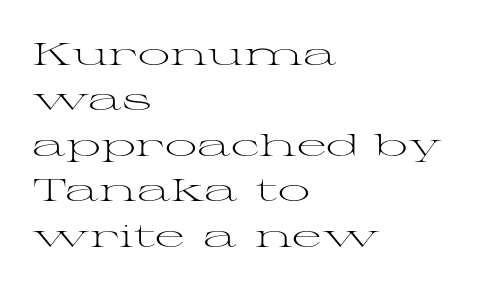
{"serif": "yes", "italic": "no", "bold": "no", "weight": "light", "width": "wide", "stroke_contrast": "medium", "x_height": "medium", "monospaced": "no", "underline": "no", "align": "left", "line_spacing": "normal", "line_spacing_ratio": 1.42, "letter_spacing": "normal", "letter_spacing_em": 0.0, "glyph_px": 32}
